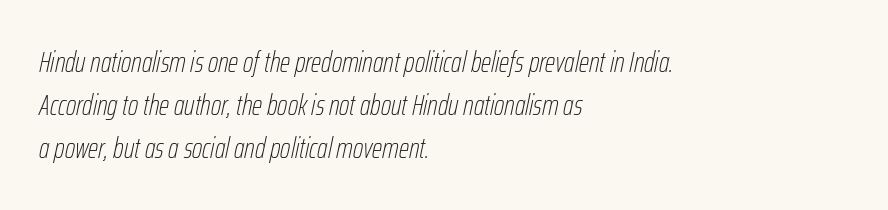
The image shows 29 px thin, condensed type, italic (leaning right); set left-aligned, normal line spacing (1.48x), normal letter spacing, not underlined; low stroke contrast and a medium x-height.
